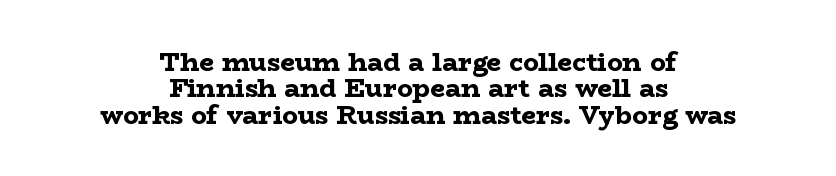
Q: Is the text bold? A: Yes.
Q: Is the text italic (slanted)? A: No, it is upright.
Q: Is the text underlined? A: No.
Q: How is the paragraph aligned? A: Centered.
Q: Is the spacing between letters normal or unusually wide? A: Normal.
Q: Is the spacing between lines tight, normal or loose? A: Tight.
